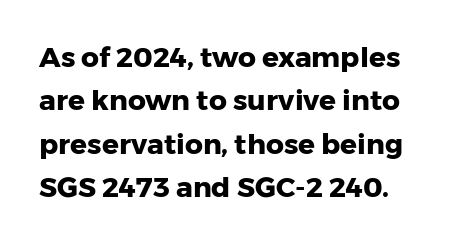
This sample uses an upright cut, with every glyph sitting square on the baseline. Do the characters align in a grid? No, the font is proportional. Each letter's strokes conclude bluntly, with no projecting serifs. The rendering keeps characters at their native spacing. As a designer I'd log this as weight 700, bold.
